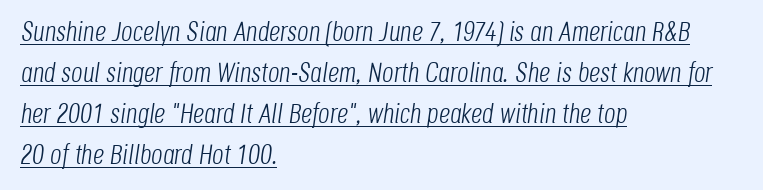
The image shows 28 px light, condensed type, italic (leaning right); set left-aligned, normal line spacing (1.47x), normal letter spacing, underlined; low stroke contrast and a large x-height.
